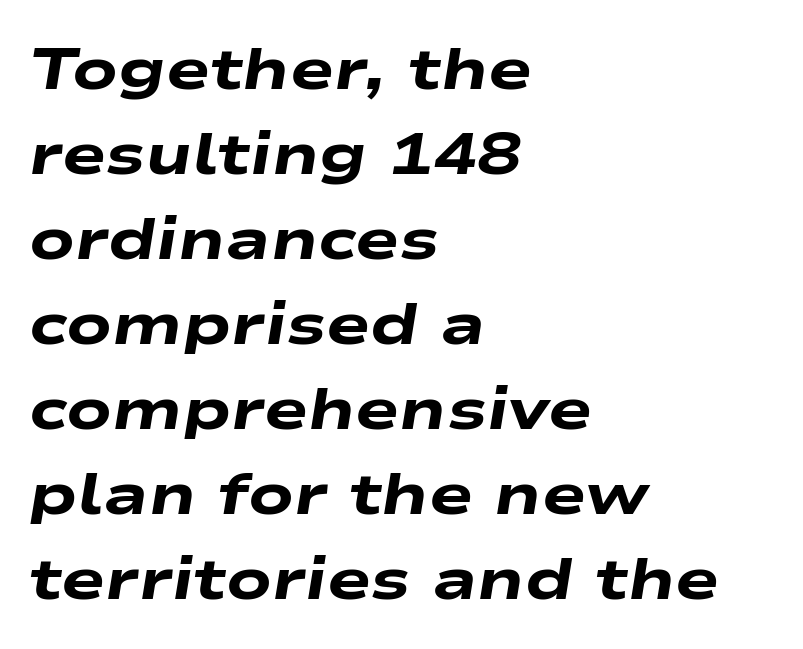
Q: Is the text bold? A: Yes.
Q: Is the text italic (slanted)? A: Yes, it leans right by about 9 degrees.
Q: Is the text underlined? A: No.
Q: How is the paragraph aligned? A: Left-aligned.
Q: Is the spacing between letters normal or unusually wide? A: Normal.
Q: Is the spacing between lines tight, normal or loose? A: Normal.
Q: Width (condensed, normal, or wide)? A: Wide.
Q: Stroke contrast? A: Low.
Q: x-height? A: Medium.
Q: Monospaced? A: No.
